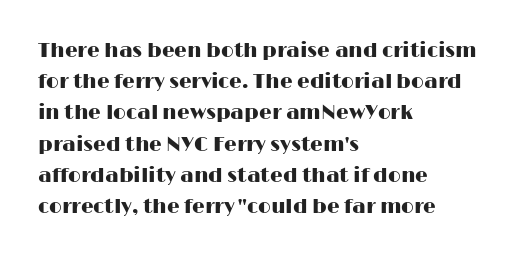
{"italic": "no", "underline": "no", "align": "left", "line_spacing": "normal", "line_spacing_ratio": 1.56, "letter_spacing": "normal", "letter_spacing_em": 0.0, "glyph_px": 20}
